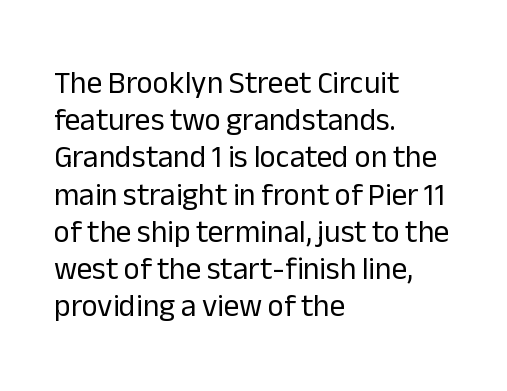
{"serif": "no", "italic": "no", "bold": "no", "weight": "regular", "width": "normal", "stroke_contrast": "low", "x_height": "medium", "monospaced": "no", "underline": "no", "align": "left", "line_spacing_ratio": 1.2, "letter_spacing": "normal", "letter_spacing_em": 0.0, "glyph_px": 31}
